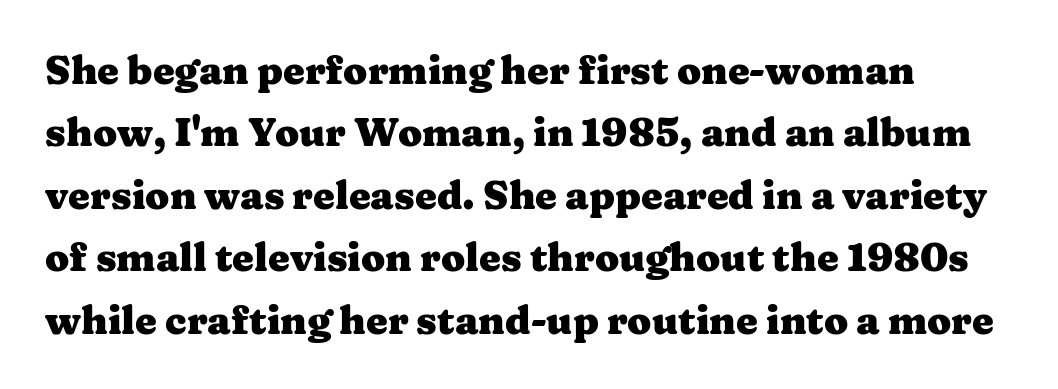
The image shows 39 px heavy, wide serif type, upright; set left-aligned, normal line spacing (1.6x), normal letter spacing, not underlined; medium stroke contrast and a medium x-height.
